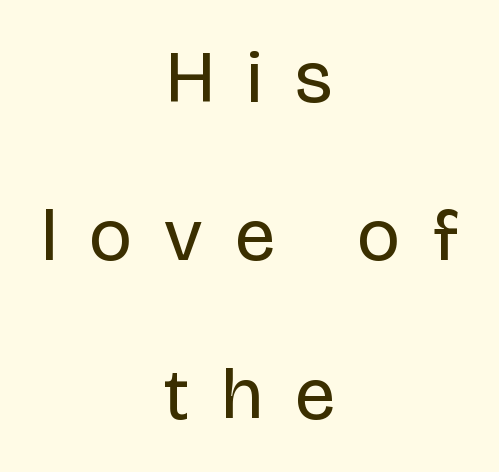
Q: Is the text bold? A: No.
Q: Is the text italic (slanted)? A: No, it is upright.
Q: Is the typeface a serif or a sans-serif typeface? A: Sans-serif.
Q: Is the text underlined? A: No.
Q: How is the paragraph aligned? A: Centered.
Q: Is the spacing between letters normal or unusually wide? A: Unusually wide.
Q: Is the spacing between lines tight, normal or loose? A: Loose.
Q: Width (condensed, normal, or wide)? A: Normal.
Q: Stroke contrast? A: Low.
Q: x-height? A: Large.
Q: Monospaced? A: No.
